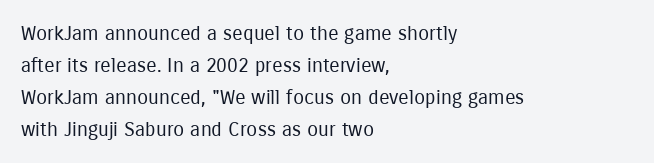
Q: Is the text bold? A: No.
Q: Is the text italic (slanted)? A: No, it is upright.
Q: Is the text underlined? A: No.
Q: How is the paragraph aligned? A: Left-aligned.
Q: Is the spacing between letters normal or unusually wide? A: Normal.
Q: Is the spacing between lines tight, normal or loose? A: Normal.
